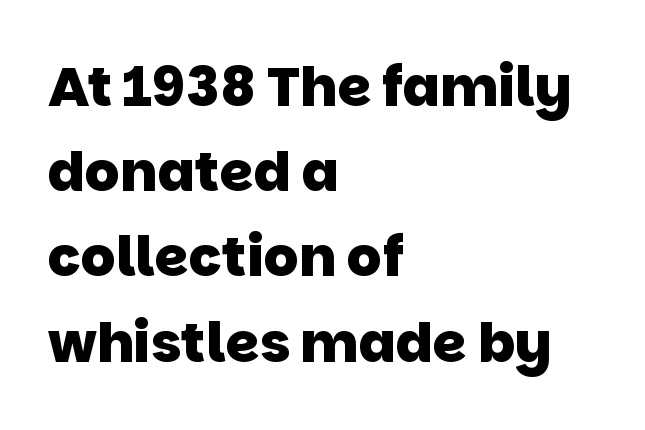
A classic flush-left, rag-right setting is used for this passage. No word sits above an underline. No extra tracking has been applied to these lines. Regarding leading, the lines here are spaced in the standard way. The face used here is proportionally spaced, like ordinary book or web type.
